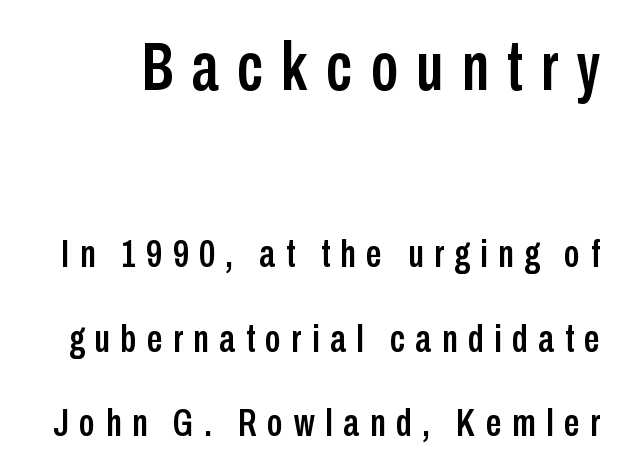
{"serif": "no", "italic": "no", "width": "condensed", "stroke_contrast": "low", "x_height": "medium", "monospaced": "no", "underline": "no", "line_spacing": "loose", "line_spacing_ratio": 2.17, "letter_spacing": "wide", "letter_spacing_em": 0.27, "larger_block": "first", "size_ratio": 1.74, "glyph_px": 68}
